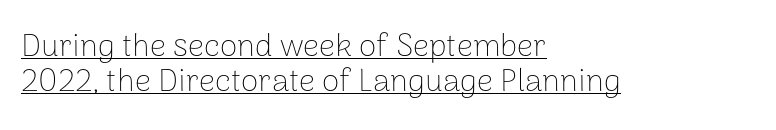
Q: Is the text bold? A: No.
Q: Is the text italic (slanted)? A: No, it is upright.
Q: Is the typeface a serif or a sans-serif typeface? A: Sans-serif.
Q: Is the text underlined? A: Yes.
Q: How is the paragraph aligned? A: Left-aligned.
Q: Is the spacing between letters normal or unusually wide? A: Normal.
Q: Is the spacing between lines tight, normal or loose? A: Tight.
Q: Width (condensed, normal, or wide)? A: Normal.
Q: Stroke contrast? A: Low.
Q: x-height? A: Medium.
Q: Monospaced? A: No.
